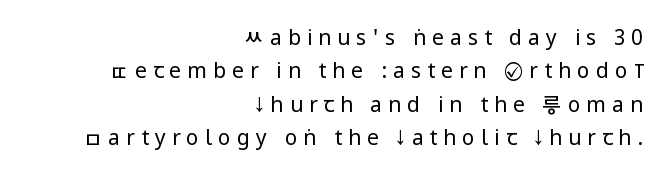
The zone under the glyphs is completely vacant. The setting favours the right margin, as signatures and pull-quotes sometimes do. The typeface has the unassuming heft of standard copy or less. Italic: no, the glyphs are upright roman. The line texture is sparse and dotted thanks to wide tracking. Rows of type keep a routine distance in the vertical direction.
